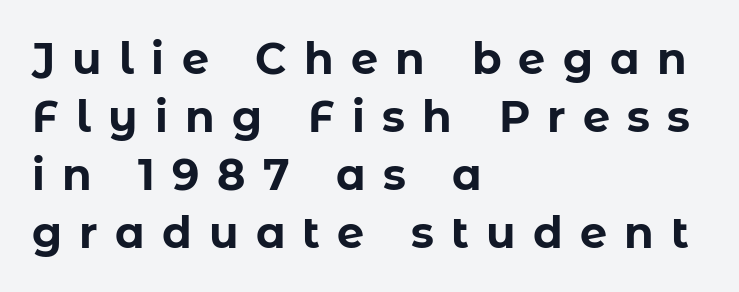
Font category for this specimen: sans-serif. One-word summary of the alignment: left. Is this a fixed-width face? No — the glyphs have proportional, varying widths. If you measured baseline to baseline, you'd find a middling distance. Plenty of ink on the page — the face is bold.
